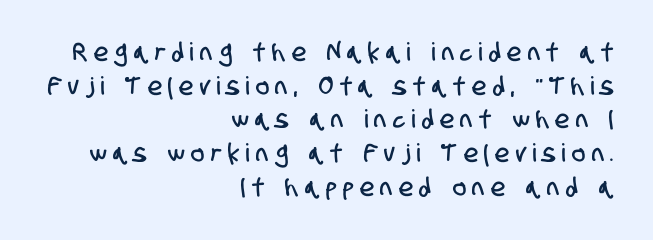
{"underline": "no", "align": "right", "line_spacing": "normal", "line_spacing_ratio": 1.35, "letter_spacing": "wide", "letter_spacing_em": 0.27, "glyph_px": 25}
